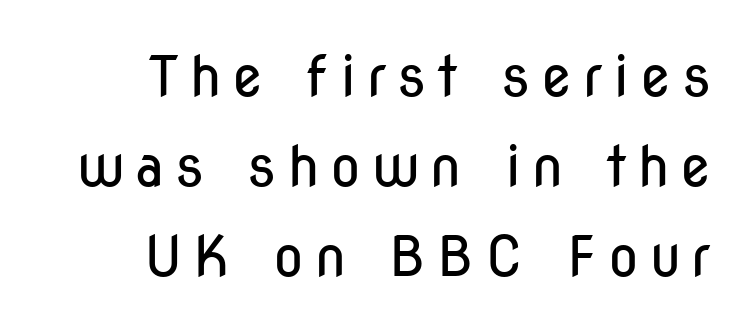
The image shows 56 px regular-weight, condensed sans-serif type, upright; set right-aligned, normal line spacing (1.61x), not underlined; low stroke contrast and a medium x-height.
